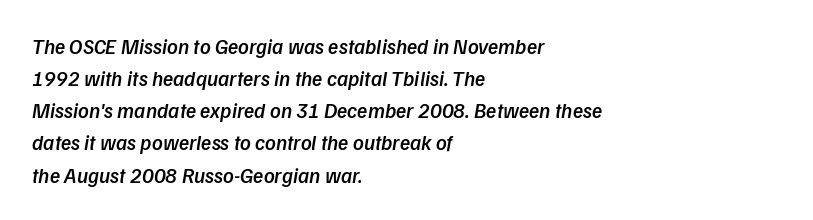
Q: Is the text bold? A: Semi-bold.
Q: Is the text underlined? A: No.
Q: How is the paragraph aligned? A: Left-aligned.
Q: Is the spacing between letters normal or unusually wide? A: Normal.
Q: Is the spacing between lines tight, normal or loose? A: Normal.
